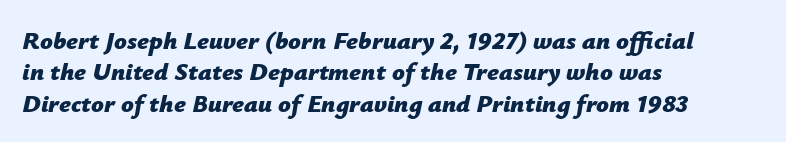
The image shows 25 px bold type, italic (leaning right); set left-aligned, normal line spacing (1.26x), normal letter spacing, not underlined.
